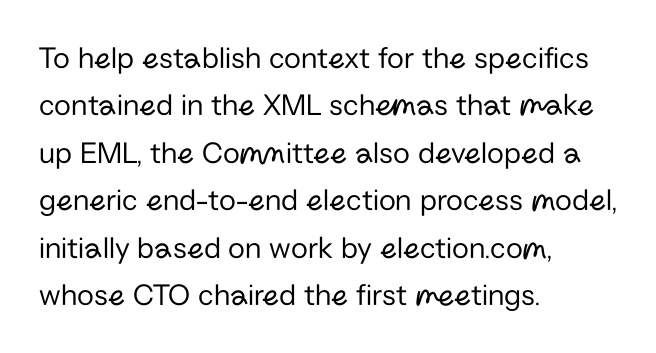
Regarding serifs, this sample does without them. Think standard paragraph weight, or any step lighter than that. The face used here is proportionally spaced, like ordinary book or web type. The letters stand upright; this is a roman face. Nobody drew a line under any word here. The passage is arranged the way most books set body copy — flush left.
